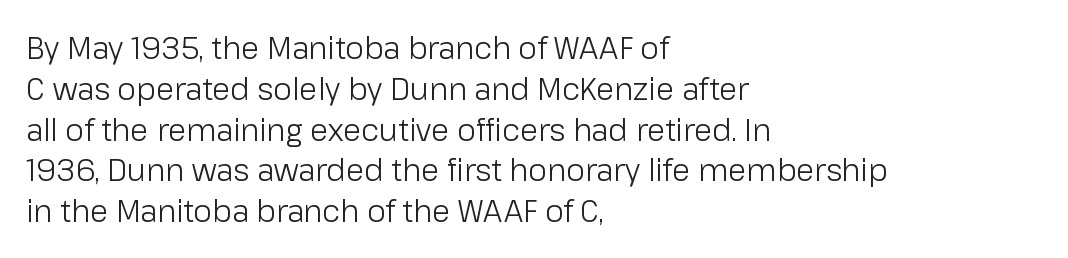
{"serif": "no", "italic": "no", "bold": "no", "weight": "light", "width": "normal", "stroke_contrast": "low", "x_height": "medium", "monospaced": "no", "underline": "no", "align": "left", "line_spacing": "normal", "line_spacing_ratio": 1.36, "letter_spacing": "normal", "letter_spacing_em": 0.0, "glyph_px": 30}
